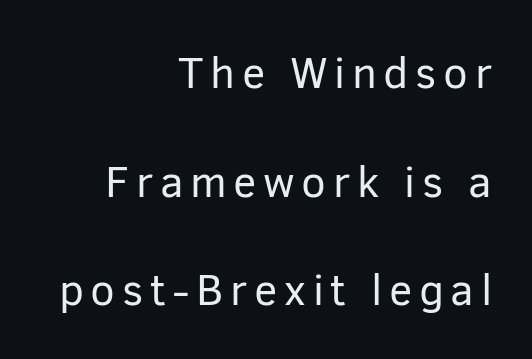
The image shows 44 px regular-weight sans-serif type, upright; set right-aligned, loose line spacing (2.47x), not underlined; low stroke contrast and a medium x-height.
